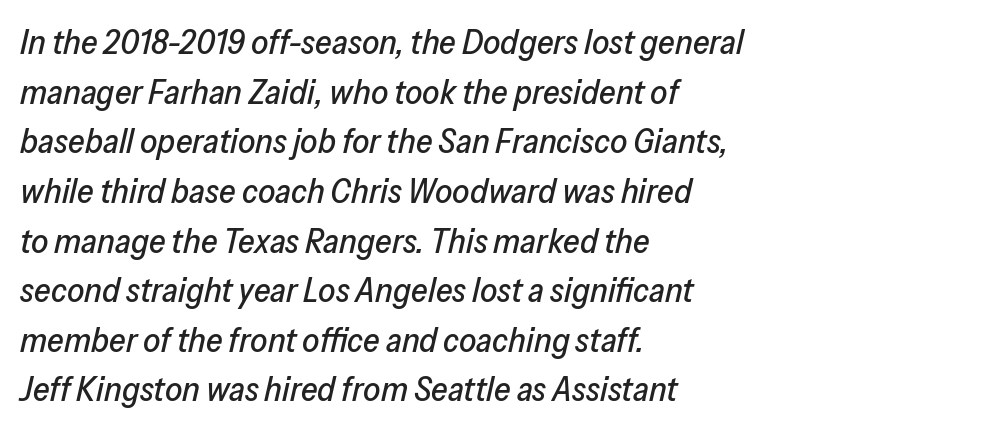
The image shows 34 px text type, italic (leaning right); set left-aligned, normal line spacing (1.46x), normal letter spacing, not underlined; low stroke contrast and a medium x-height.
